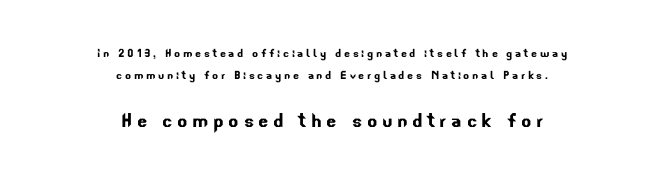
Q: Is the text underlined? A: No.
Q: How is the paragraph aligned? A: Centered.
Q: Is the spacing between lines tight, normal or loose? A: Normal.
Q: Which block of text is set in a larger size, the first (top) or the second (bottom)? A: The second (bottom) one.
